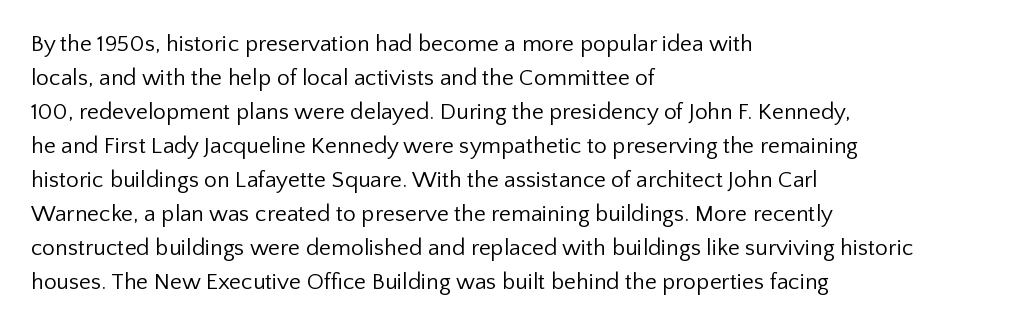
The type sits square on the baseline with zero lean. Stem width sits at or under what a default text font uses. Horizontally, the lines are justified to the leading edge only. This sample keeps an unexceptional amount of space between lines. The space beneath each line is pristine and unruled. There is no visible air inserted between adjacent glyphs.
